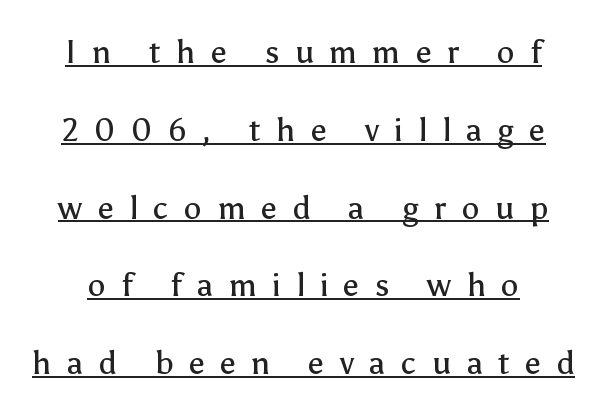
{"serif": "no", "italic": "no", "bold": "no", "weight": "regular", "width": "normal", "stroke_contrast": "low", "x_height": "medium", "monospaced": "no", "underline": "yes", "line_spacing": "loose", "line_spacing_ratio": 2.43, "letter_spacing": "wide", "letter_spacing_em": 0.48, "glyph_px": 32}
